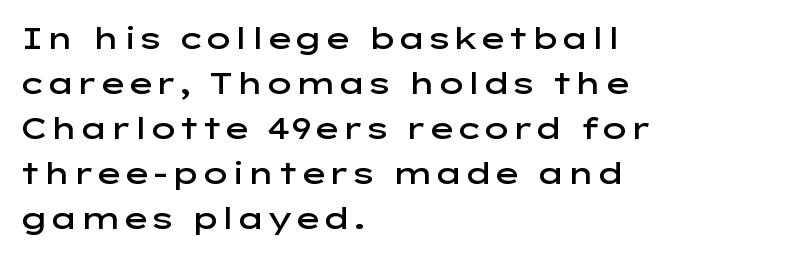
The lines sit at an ordinary, default distance from one another. Each letter keeps its own natural width here, so spacing adapts to shape. Are there feet on the stems? There aren't — it's a sans. Short note: letters normally spaced. Glance below the letters and you will spot only blank space.
